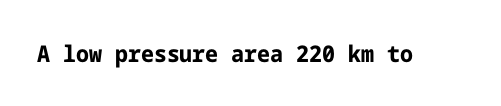
Q: Is the text bold? A: Yes.
Q: Is the text italic (slanted)? A: No, it is upright.
Q: Is the text underlined? A: No.
Q: Is the spacing between letters normal or unusually wide? A: Normal.
